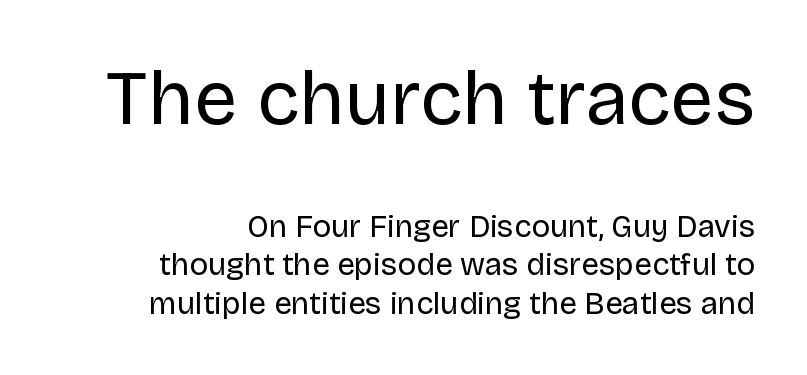
Q: Is the text bold? A: No.
Q: Is the text italic (slanted)? A: No, it is upright.
Q: Is the typeface a serif or a sans-serif typeface? A: Sans-serif.
Q: Is the text underlined? A: No.
Q: How is the paragraph aligned? A: Right-aligned.
Q: Is the spacing between letters normal or unusually wide? A: Normal.
Q: Which block of text is set in a larger size, the first (top) or the second (bottom)? A: The first (top) one.
Q: Width (condensed, normal, or wide)? A: Normal.
Q: Stroke contrast? A: Low.
Q: x-height? A: Large.
Q: Monospaced? A: No.
